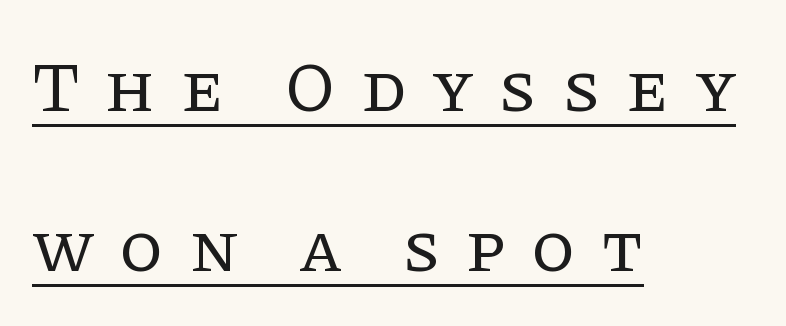
{"serif": "yes", "italic": "no", "bold": "no", "weight": "regular", "width": "normal", "stroke_contrast": "low", "x_height": "large", "monospaced": "no", "underline": "yes", "align": "left", "line_spacing": "loose", "line_spacing_ratio": 2.25, "letter_spacing": "wide", "letter_spacing_em": 0.35, "glyph_px": 71}
